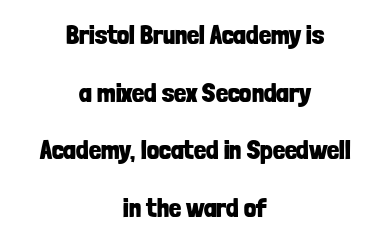
A full-strength bold gives these letters their thick strokes. A great deal of white space separates one row of letters from the next. The passage shown is not underscored anywhere. The letters stand straight up with perfectly vertical stems.
